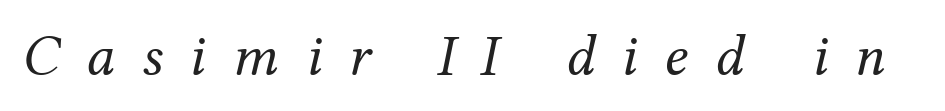
The image shows 60 px regular-weight serif type, italic (leaning right); set unusually wide letter spacing (+0.44 em), not underlined; medium stroke contrast and a medium x-height.
